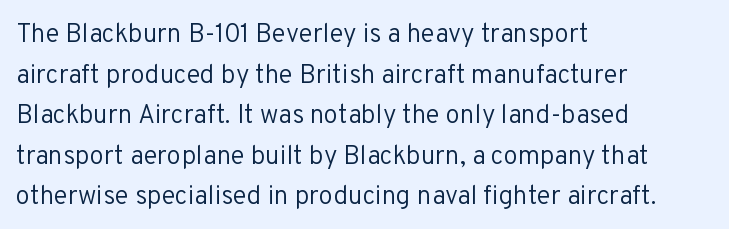
Q: Is the text bold? A: No.
Q: Is the text italic (slanted)? A: No, it is upright.
Q: Is the text underlined? A: No.
Q: How is the paragraph aligned? A: Left-aligned.
Q: Is the spacing between letters normal or unusually wide? A: Normal.
Q: Is the spacing between lines tight, normal or loose? A: Normal.
